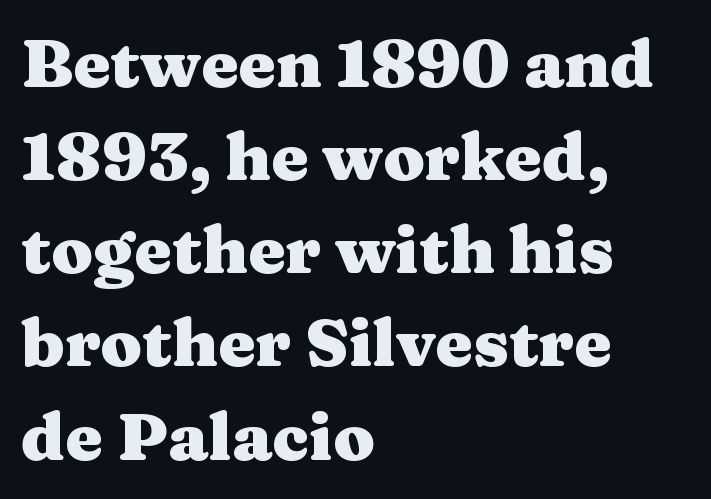
{"serif": "yes", "italic": "no", "bold": "yes", "weight": "heavy", "width": "wide", "stroke_contrast": "medium", "x_height": "medium", "monospaced": "no", "underline": "no", "align": "left", "line_spacing": "normal", "line_spacing_ratio": 1.39, "letter_spacing": "normal", "letter_spacing_em": 0.0, "glyph_px": 67}
